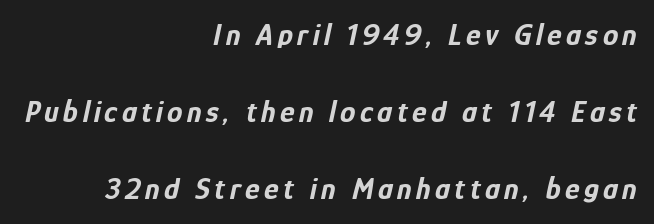
{"italic": "yes", "lean": "right", "slant_degrees": 12, "bold": "yes", "weight": "bold", "width": "condensed", "stroke_contrast": "low", "x_height": "medium", "monospaced": "no", "underline": "no", "align": "right", "line_spacing": "loose", "line_spacing_ratio": 2.49, "glyph_px": 31}
